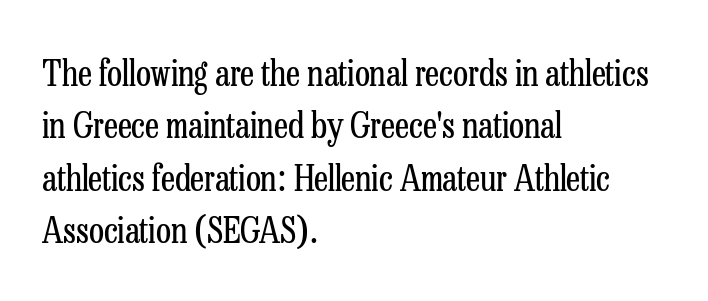
The image shows 35 px regular-weight, condensed serif type, upright; set left-aligned, normal line spacing (1.5x), normal letter spacing, not underlined; low stroke contrast and a medium x-height.
